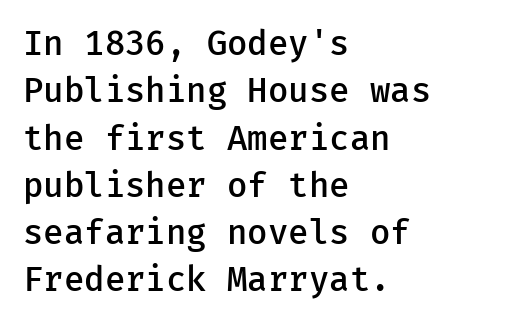
{"serif": "no", "italic": "no", "bold": "semi", "weight": "semibold", "width": "normal", "stroke_contrast": "low", "x_height": "medium", "underline": "no", "align": "left", "line_spacing": "normal", "line_spacing_ratio": 1.39, "letter_spacing": "normal", "letter_spacing_em": 0.0, "glyph_px": 34}
